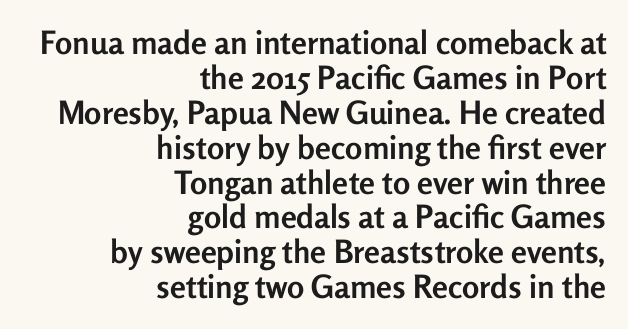
The image shows 32 px semibold sans-serif type, upright; set right-aligned, tight line spacing (1.09x), normal letter spacing, not underlined; low stroke contrast and a medium x-height.
